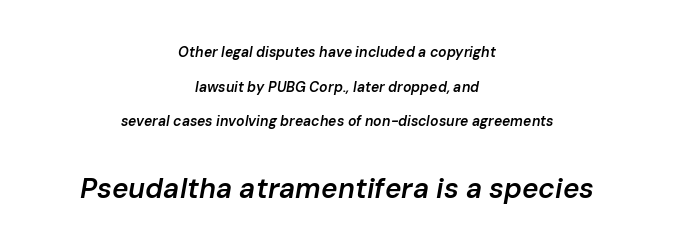
The image shows 28 px semibold type, italic (leaning right); set centered, loose line spacing (2.48x), normal letter spacing, not underlined; the second (bottom) block is 2.0x larger; low stroke contrast and a medium x-height.
